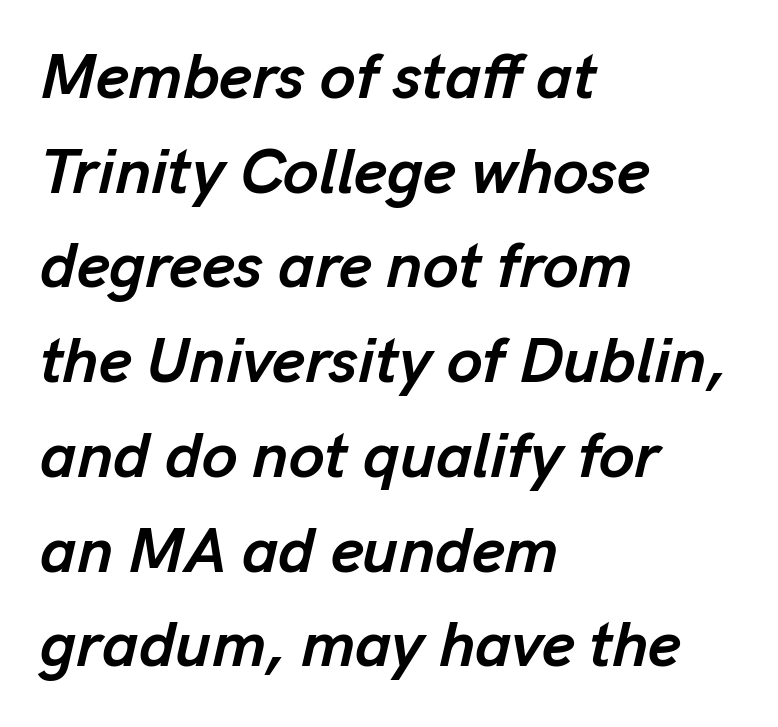
Q: Is the text bold? A: Yes.
Q: Is the text italic (slanted)? A: Yes, it leans right by about 13 degrees.
Q: Is the text underlined? A: No.
Q: How is the paragraph aligned? A: Left-aligned.
Q: Is the spacing between letters normal or unusually wide? A: Normal.
Q: Is the spacing between lines tight, normal or loose? A: Normal.
Q: Width (condensed, normal, or wide)? A: Normal.
Q: Stroke contrast? A: Low.
Q: x-height? A: Medium.
Q: Monospaced? A: No.
